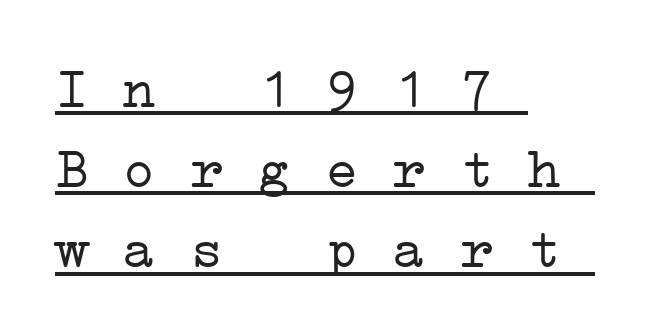
Heaviness? Minimal to ordinary, like unemphasized prose. Which margin do the lines hug? The left one — the right edge is uneven. This sample carries an underscore along the baseline area. The letters march in equal steps, a hallmark of fixed-pitch type. The horizontal fit of the characters is conventional and even.
